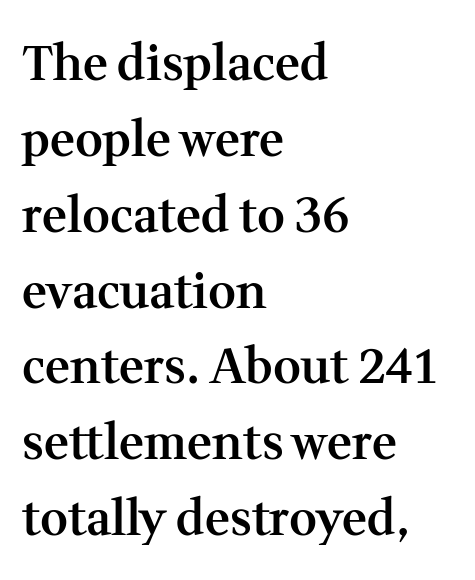
Q: Is the text bold? A: Semi-bold.
Q: Is the text italic (slanted)? A: No, it is upright.
Q: Is the typeface a serif or a sans-serif typeface? A: Serif.
Q: Is the text underlined? A: No.
Q: How is the paragraph aligned? A: Left-aligned.
Q: Is the spacing between letters normal or unusually wide? A: Normal.
Q: Is the spacing between lines tight, normal or loose? A: Normal.
Q: Width (condensed, normal, or wide)? A: Normal.
Q: Stroke contrast? A: Medium.
Q: x-height? A: Medium.
Q: Monospaced? A: No.
